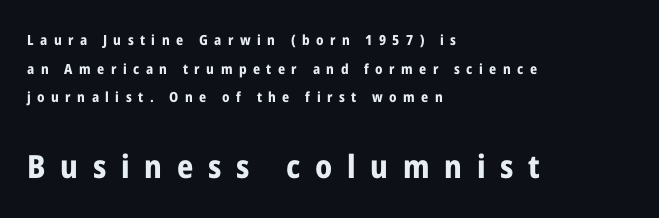
The image shows 32 px bold, condensed sans-serif type, upright; set left-aligned, loose line spacing (2.04x), unusually wide letter spacing (+0.46 em), not underlined; the second (bottom) block is 2.29x larger; low stroke contrast and a medium x-height.
